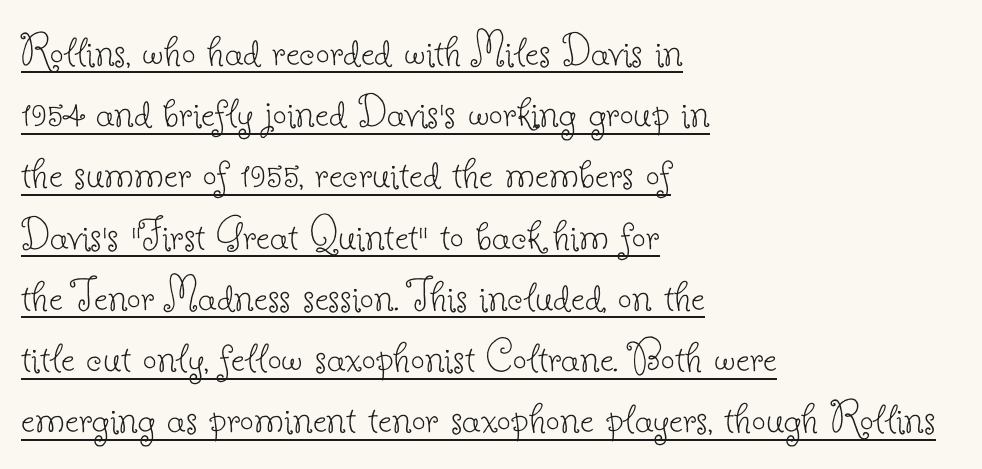
The image shows 49 px thin serif type, upright; set left-aligned, normal line spacing (1.25x), normal letter spacing, underlined; low stroke contrast and a small x-height.
